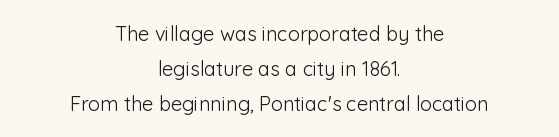
Q: Is the text bold? A: No.
Q: Is the text italic (slanted)? A: No, it is upright.
Q: Is the text underlined? A: No.
Q: How is the paragraph aligned? A: Centered.
Q: Is the spacing between letters normal or unusually wide? A: Normal.
